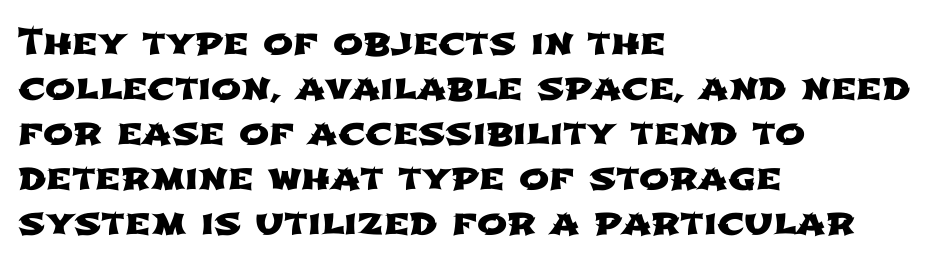
This rendering employs a face without finishing strokes, i.e., a sans-serif. The rendering uses natural spacing where letterforms have individual widths. Bare-footed words on every line. Normally led — the rows are evenly, conventionally spaced.
